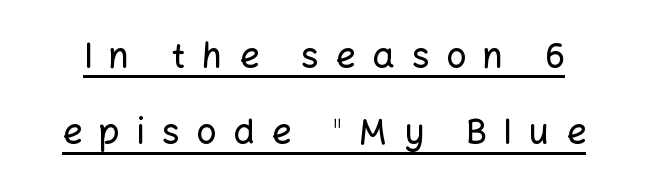
The image shows 35 px sans-serif type, upright; set loose line spacing (2.18x), unusually wide letter spacing (+0.48 em), underlined; low stroke contrast and a medium x-height.
